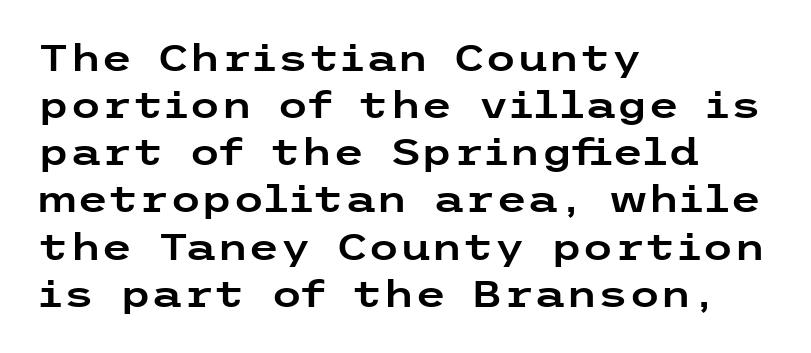
The image shows 36 px wide sans-serif type, upright; set left-aligned, normal line spacing (1.31x), normal letter spacing, not underlined; low stroke contrast and a medium x-height.
